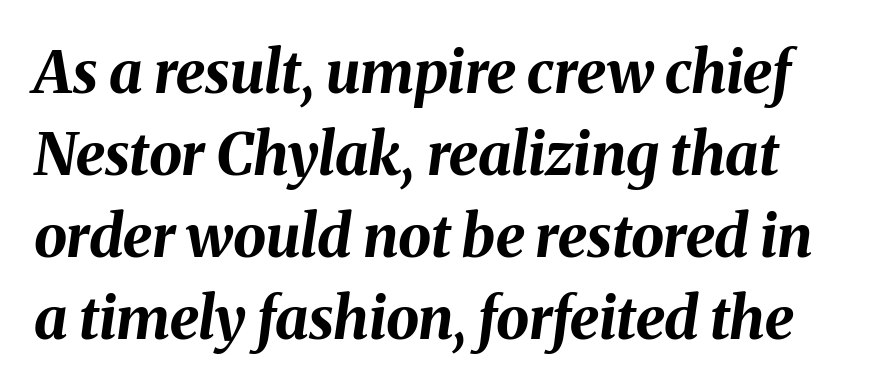
The image shows 59 px bold type, italic (leaning right); set normal line spacing (1.39x), normal letter spacing, not underlined; medium stroke contrast and a medium x-height.
